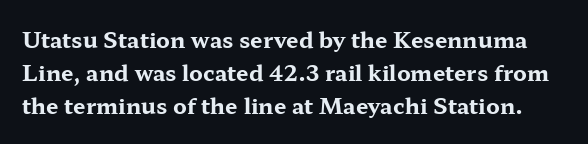
Q: Is the text bold? A: Yes.
Q: Is the text italic (slanted)? A: No, it is upright.
Q: Is the text underlined? A: No.
Q: Is the spacing between letters normal or unusually wide? A: Normal.
Q: Is the spacing between lines tight, normal or loose? A: Normal.
